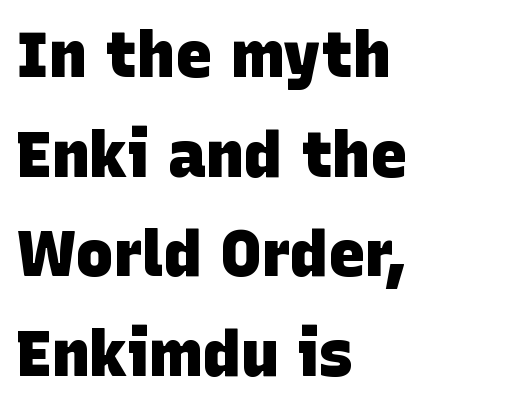
{"serif": "no", "bold": "yes", "weight": "heavy", "width": "normal", "stroke_contrast": "low", "x_height": "large", "monospaced": "no", "underline": "no", "align": "left", "line_spacing": "normal", "line_spacing_ratio": 1.58, "letter_spacing": "normal", "letter_spacing_em": 0.0, "glyph_px": 63}
